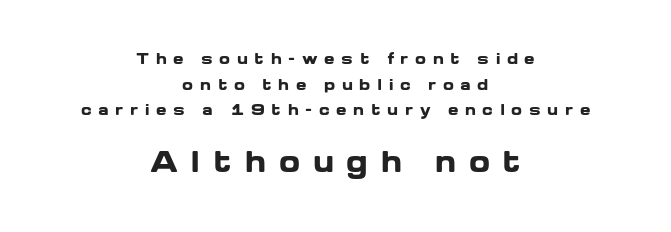
{"italic": "no", "bold": "yes", "underline": "no", "align": "center", "line_spacing_ratio": 1.83, "letter_spacing": "wide", "letter_spacing_em": 0.47, "larger_block": "second", "size_ratio": 1.93, "glyph_px": 27}
